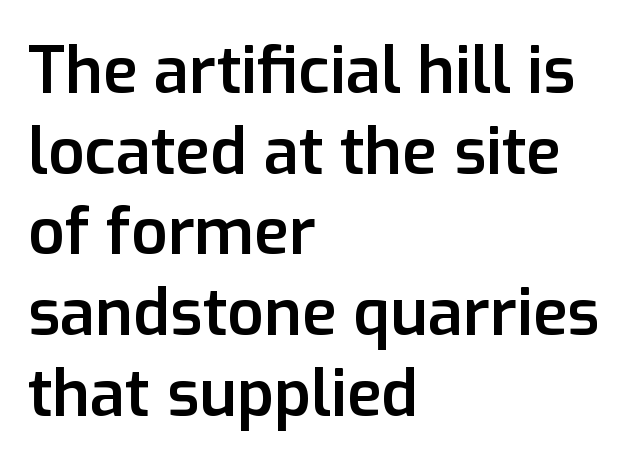
Q: Is the text bold? A: Semi-bold.
Q: Is the text italic (slanted)? A: No, it is upright.
Q: Is the typeface a serif or a sans-serif typeface? A: Sans-serif.
Q: Is the text underlined? A: No.
Q: How is the paragraph aligned? A: Left-aligned.
Q: Is the spacing between letters normal or unusually wide? A: Normal.
Q: Is the spacing between lines tight, normal or loose? A: Normal.
Q: Width (condensed, normal, or wide)? A: Normal.
Q: Stroke contrast? A: Low.
Q: x-height? A: Medium.
Q: Monospaced? A: No.
